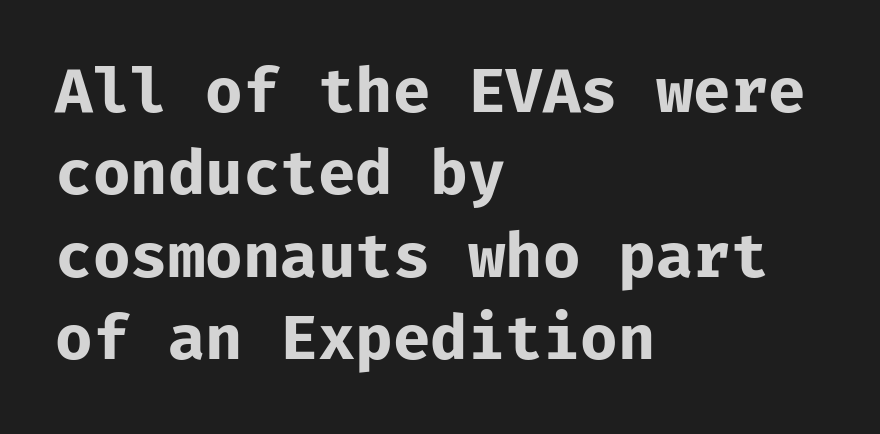
The image shows 61 px bold sans-serif type, upright, monospaced; set left-aligned, normal line spacing (1.35x), normal letter spacing, not underlined; low stroke contrast and a medium x-height.
